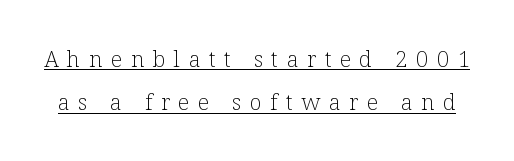
Is the stroke heavy? The answer is a plain regular-or-lighter. Is there much room between lines? Yes — plenty of vertical air separates them. Inter-character spacing is expanded well beyond the font's built-in metrics. Beneath each row of characters lies a ruled line.
